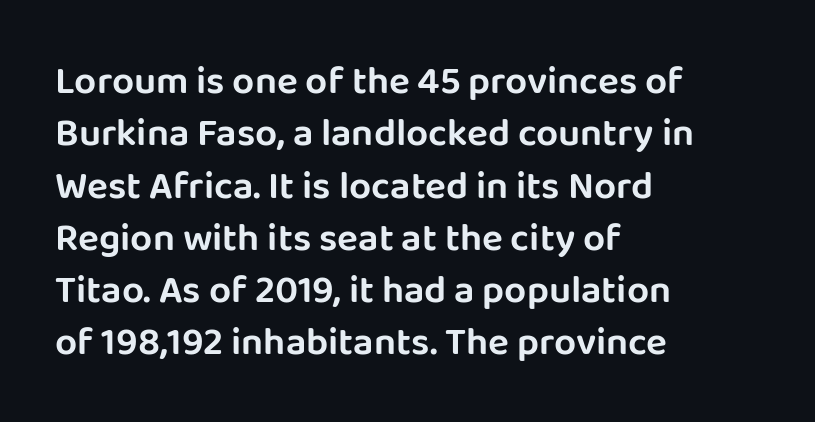
{"serif": "no", "italic": "no", "width": "normal", "stroke_contrast": "low", "x_height": "large", "monospaced": "no", "underline": "no", "align": "left", "line_spacing": "normal", "line_spacing_ratio": 1.34, "letter_spacing": "normal", "letter_spacing_em": 0.0, "glyph_px": 39}
